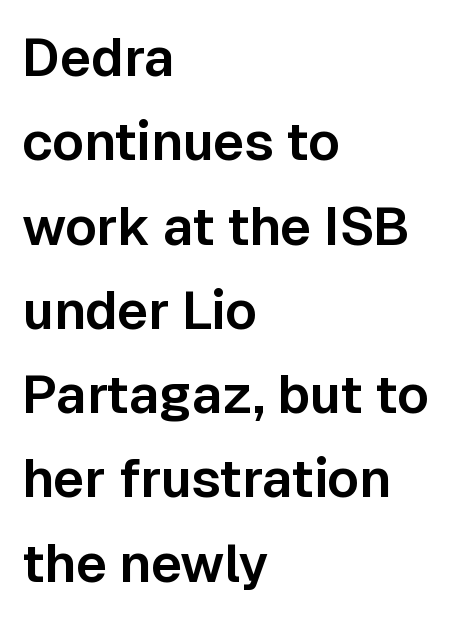
{"serif": "no", "italic": "no", "width": "normal", "stroke_contrast": "low", "x_height": "medium", "monospaced": "no", "underline": "no", "align": "left", "line_spacing": "normal", "line_spacing_ratio": 1.59, "letter_spacing": "normal", "letter_spacing_em": 0.0, "glyph_px": 53}
